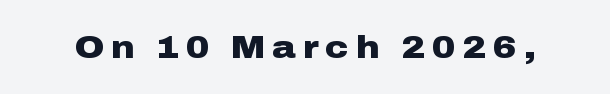
{"serif": "no", "italic": "no", "bold": "yes", "weight": "heavy", "width": "wide", "stroke_contrast": "low", "x_height": "medium", "monospaced": "no", "underline": "no", "letter_spacing": "wide", "letter_spacing_em": 0.22, "glyph_px": 32}
